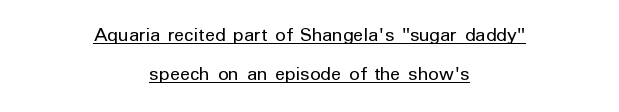
{"italic": "no", "bold": "no", "underline": "yes", "align": "center", "line_spacing_ratio": 1.87, "letter_spacing": "normal", "letter_spacing_em": 0.0, "glyph_px": 21}
